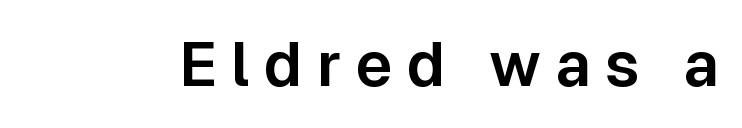
Q: Is the text italic (slanted)? A: No, it is upright.
Q: Is the typeface a serif or a sans-serif typeface? A: Sans-serif.
Q: Is the text underlined? A: No.
Q: Is the spacing between letters normal or unusually wide? A: Unusually wide.
Q: Width (condensed, normal, or wide)? A: Normal.
Q: Stroke contrast? A: Low.
Q: x-height? A: Medium.
Q: Monospaced? A: No.
